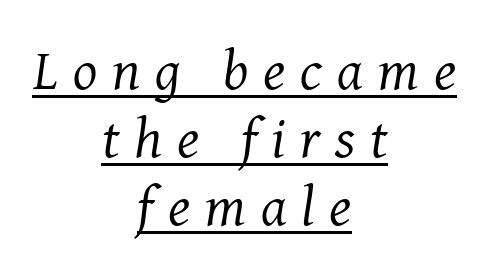
Q: Is the text bold? A: No.
Q: Is the text italic (slanted)? A: Yes, it leans right by about 8 degrees.
Q: Is the typeface a serif or a sans-serif typeface? A: Serif.
Q: Is the text underlined? A: Yes.
Q: How is the paragraph aligned? A: Centered.
Q: Is the spacing between letters normal or unusually wide? A: Unusually wide.
Q: Width (condensed, normal, or wide)? A: Normal.
Q: Stroke contrast? A: Medium.
Q: x-height? A: Medium.
Q: Monospaced? A: No.
